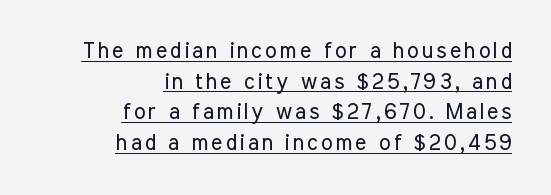
The rag falls on the left side of this text block. If you drew a line through each stem, it would be perfectly vertical. What decoration does the sample have? An underline. Leading matches the norm, producing a regular column. Is the type heavy? It reads as light-to-regular instead.
